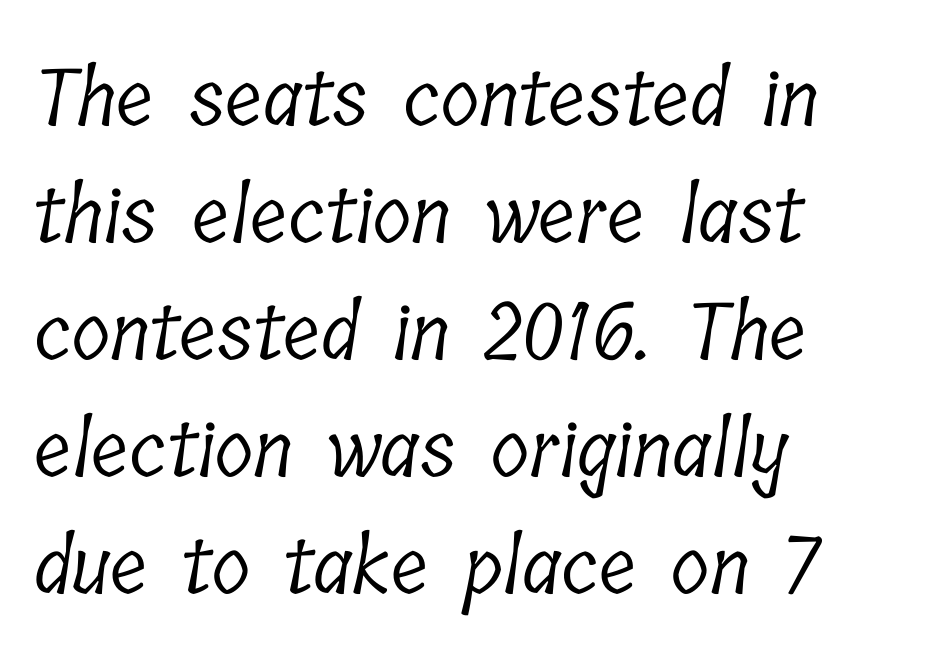
In terms of leading, this rendering sits right in the middle. The foot of each line stays bare and open. Note the varied advance widths — an 'i' is clearly narrower than an 'm'. The horizontal fit of the characters is conventional and even. The compositor pushed each line to the left boundary.
